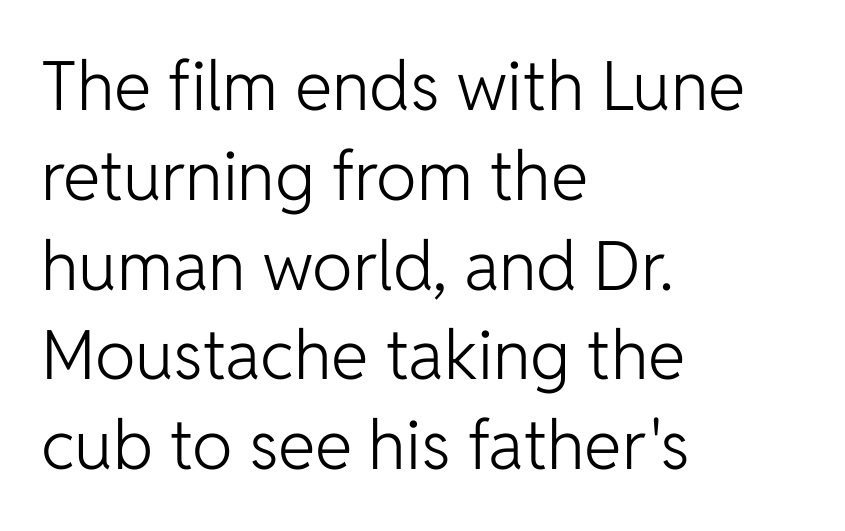
Q: Is the text bold? A: No.
Q: Is the text italic (slanted)? A: No, it is upright.
Q: Is the typeface a serif or a sans-serif typeface? A: Sans-serif.
Q: Is the text underlined? A: No.
Q: How is the paragraph aligned? A: Left-aligned.
Q: Is the spacing between letters normal or unusually wide? A: Normal.
Q: Is the spacing between lines tight, normal or loose? A: Normal.
Q: Width (condensed, normal, or wide)? A: Normal.
Q: Stroke contrast? A: Low.
Q: x-height? A: Medium.
Q: Monospaced? A: No.
